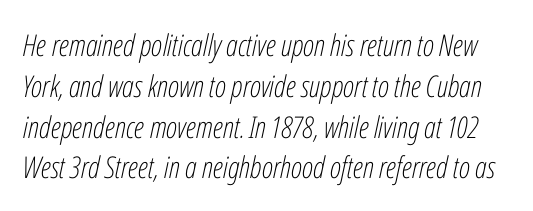
The baseline area is clear. Students, note that the glyphs here touch the page at normal intervals. Here the designer chose a conventional face with non-uniform glyph widths. One glance says typical: line gaps are just what's usual.
